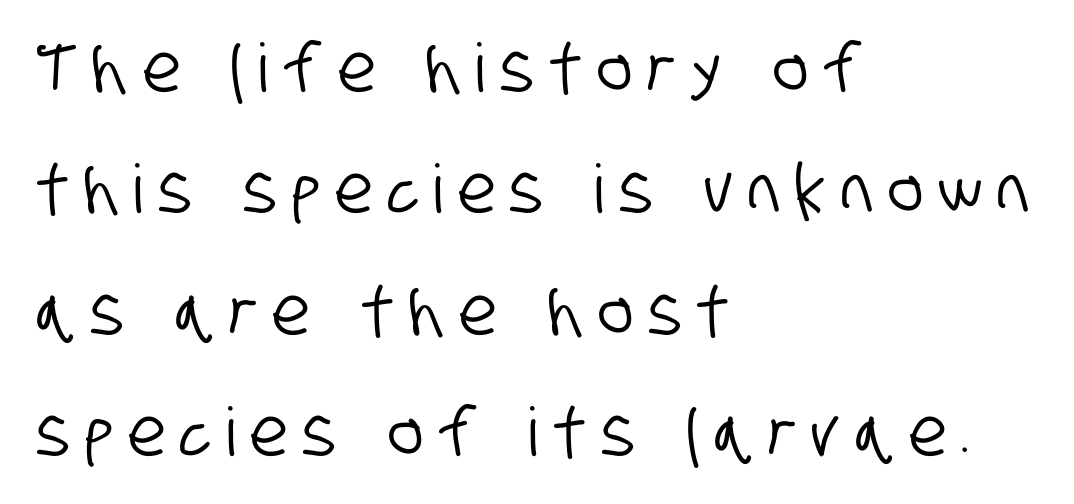
{"serif": "no", "width": "condensed", "stroke_contrast": "low", "x_height": "large", "monospaced": "no", "underline": "no", "align": "left", "line_spacing_ratio": 1.81, "letter_spacing": "wide", "letter_spacing_em": 0.23, "glyph_px": 67}
